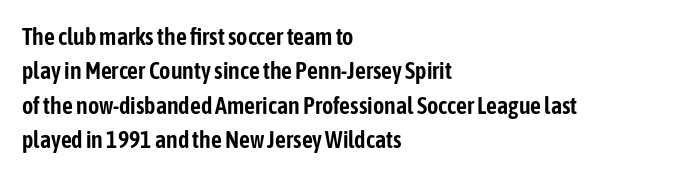
The image shows 24 px text type, upright; set left-aligned, normal line spacing (1.43x), normal letter spacing, not underlined.
